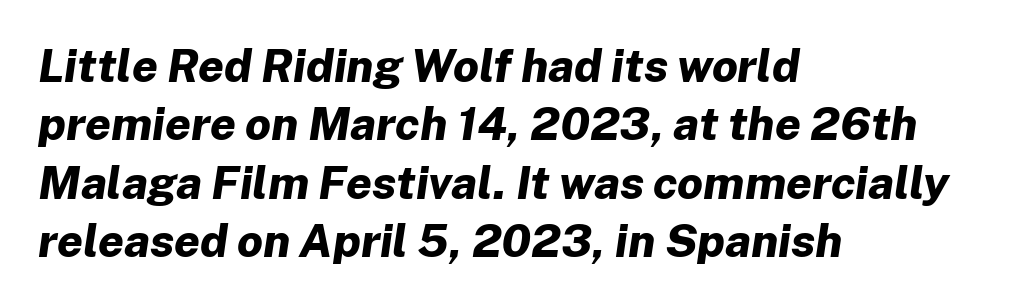
Q: Is the text bold? A: Yes.
Q: Is the text italic (slanted)? A: Yes, it leans right by about 8 degrees.
Q: Is the text underlined? A: No.
Q: How is the paragraph aligned? A: Left-aligned.
Q: Is the spacing between letters normal or unusually wide? A: Normal.
Q: Is the spacing between lines tight, normal or loose? A: Normal.
Q: Width (condensed, normal, or wide)? A: Normal.
Q: Stroke contrast? A: Low.
Q: x-height? A: Medium.
Q: Monospaced? A: No.
